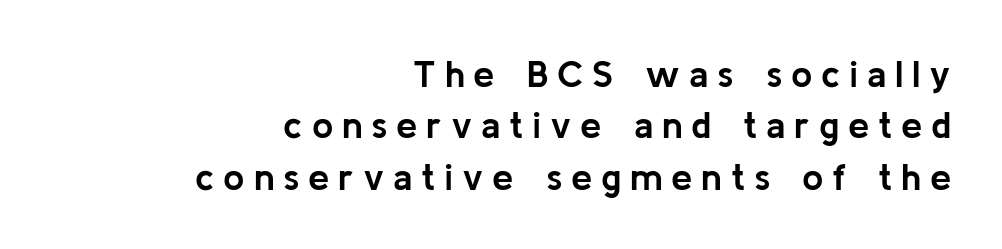
Q: Is the text bold? A: Yes.
Q: Is the text italic (slanted)? A: No, it is upright.
Q: Is the typeface a serif or a sans-serif typeface? A: Sans-serif.
Q: Is the text underlined? A: No.
Q: How is the paragraph aligned? A: Right-aligned.
Q: Is the spacing between letters normal or unusually wide? A: Unusually wide.
Q: Is the spacing between lines tight, normal or loose? A: Normal.
Q: Width (condensed, normal, or wide)? A: Normal.
Q: Stroke contrast? A: Low.
Q: x-height? A: Medium.
Q: Monospaced? A: No.
